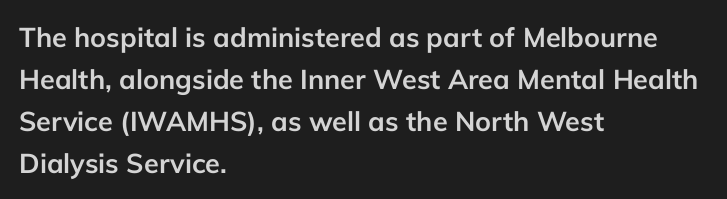
{"italic": "no", "bold": "yes", "underline": "no", "align": "left", "line_spacing": "normal", "line_spacing_ratio": 1.55, "letter_spacing": "normal", "letter_spacing_em": 0.0, "glyph_px": 27}
